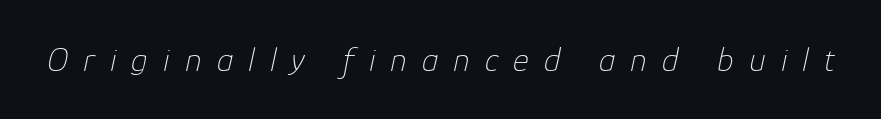
Q: Is the text bold? A: No.
Q: Is the text italic (slanted)? A: Yes, it leans right by about 12 degrees.
Q: Is the text underlined? A: No.
Q: Is the spacing between letters normal or unusually wide? A: Unusually wide.
Q: Width (condensed, normal, or wide)? A: Normal.
Q: Stroke contrast? A: Low.
Q: x-height? A: Medium.
Q: Monospaced? A: No.
